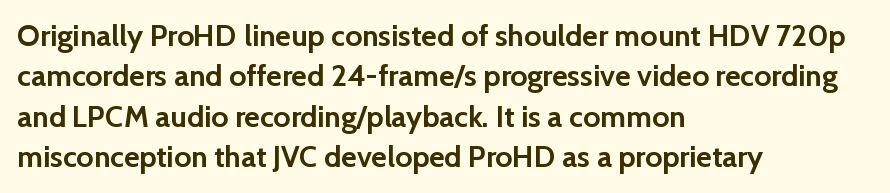
Observe the absence of serifs on each vertical stroke in this sample. The rag falls on the right side of this text block. Every character sits straight up, as roman type does. This sample uses plain, unmodified letter spacing.
